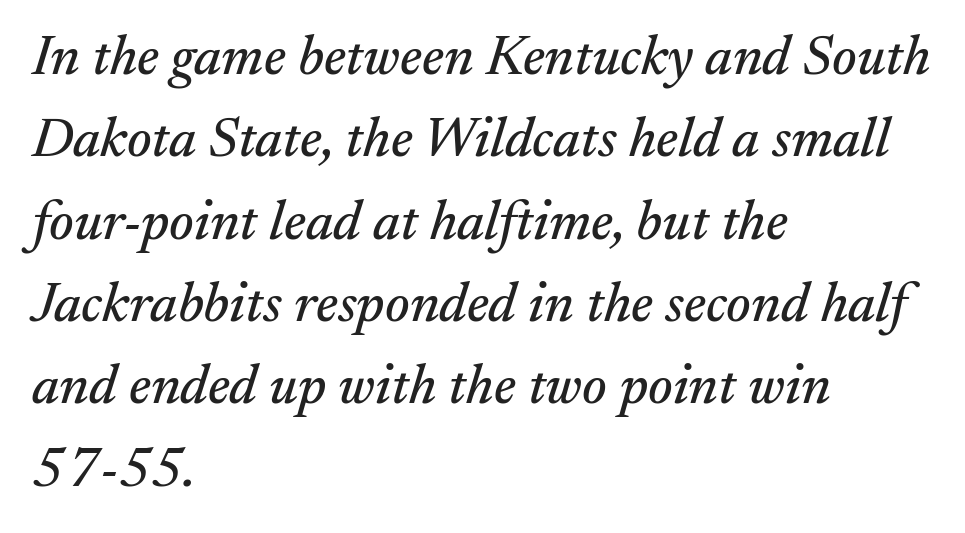
Q: Is the text italic (slanted)? A: Yes, it leans right by about 17 degrees.
Q: Is the typeface a serif or a sans-serif typeface? A: Serif.
Q: Is the text underlined? A: No.
Q: How is the paragraph aligned? A: Left-aligned.
Q: Is the spacing between letters normal or unusually wide? A: Normal.
Q: Is the spacing between lines tight, normal or loose? A: Normal.
Q: Width (condensed, normal, or wide)? A: Normal.
Q: Stroke contrast? A: Medium.
Q: x-height? A: Small.
Q: Monospaced? A: No.
